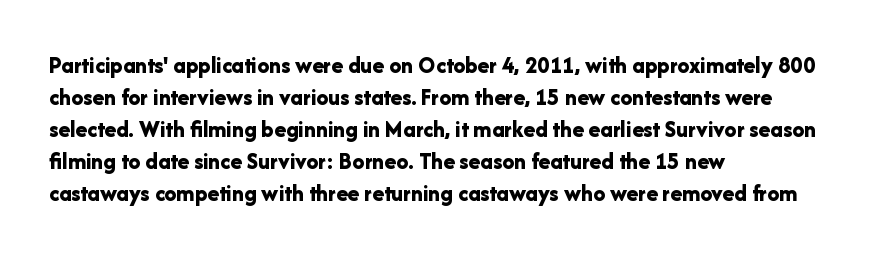
{"italic": "no", "bold": "yes", "underline": "no", "align": "left", "line_spacing": "normal", "line_spacing_ratio": 1.33, "letter_spacing": "normal", "letter_spacing_em": 0.0, "glyph_px": 24}
